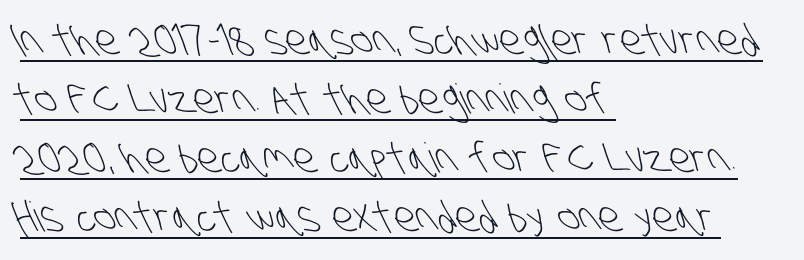
This rendering employs a face without finishing strokes, i.e., a sans-serif. The typeface has the unassuming heft of standard copy or less. Regular leading. Beneath each row of characters lies a ruled line. In CSS terms this would be text-align: left. In terms of letterspacing, this is plain default setting.
